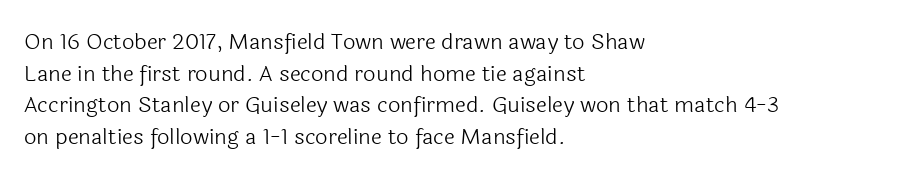
Q: Is the text bold? A: No.
Q: Is the text italic (slanted)? A: No, it is upright.
Q: Is the text underlined? A: No.
Q: How is the paragraph aligned? A: Left-aligned.
Q: Is the spacing between letters normal or unusually wide? A: Normal.
Q: Is the spacing between lines tight, normal or loose? A: Normal.
